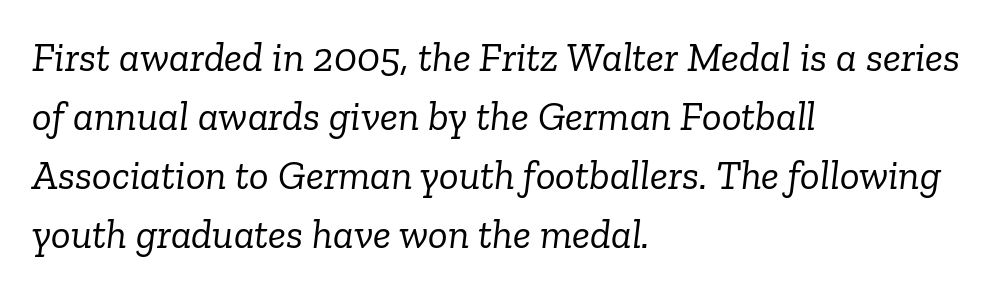
Q: Is the text bold? A: No.
Q: Is the text italic (slanted)? A: Yes, it leans right by about 6 degrees.
Q: Is the typeface a serif or a sans-serif typeface? A: Serif.
Q: Is the text underlined? A: No.
Q: How is the paragraph aligned? A: Left-aligned.
Q: Is the spacing between letters normal or unusually wide? A: Normal.
Q: Is the spacing between lines tight, normal or loose? A: Normal.
Q: Width (condensed, normal, or wide)? A: Normal.
Q: Stroke contrast? A: Low.
Q: x-height? A: Medium.
Q: Monospaced? A: No.
